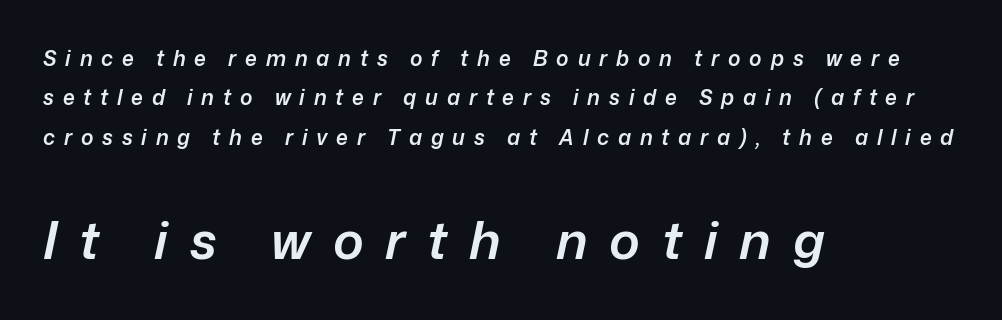
Looks like regular typesetting: each glyph gets only the width it needs. Compared with typical body copy, the letter spacing here is much looser. Larger block? The one below; the one above is distinctly smaller. In terms of posture, this sample is oblique. Each line starts at the same left margin while the right side varies. Anything drawn beneath the words? Only blank space.
